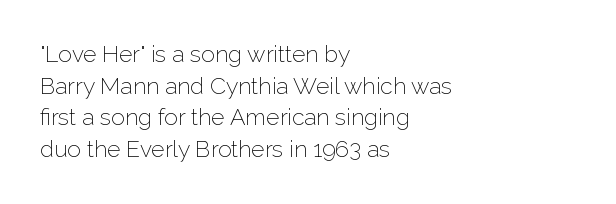
A roman cut, with each character standing at attention. Line spacing here is normal. The text block is weighted toward the left margin, trailing off unevenly rightward. Lines of text with bare space underneath. Nothing unusual about the tracking: characters are spaced as the font intends. A quiet, ordinary-to-light weight characterises the typeface.
